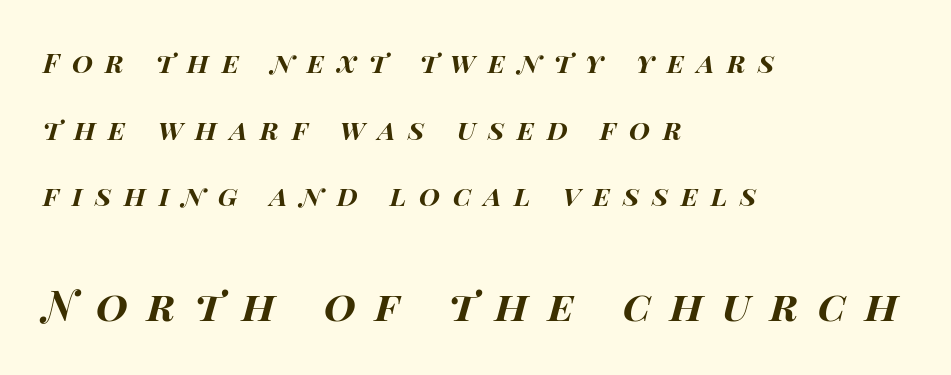
The image shows 41 px bold, wide type, italic (leaning right); set left-aligned, loose line spacing (2.47x), unusually wide letter spacing (+0.47 em), not underlined; the second (bottom) block is 1.52x larger; high stroke contrast and a large x-height.
